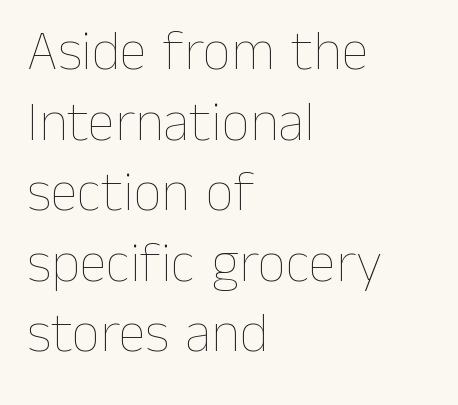
{"italic": "no", "bold": "no", "weight": "thin", "width": "normal", "stroke_contrast": "low", "x_height": "medium", "monospaced": "no", "underline": "no", "align": "left", "line_spacing": "normal", "line_spacing_ratio": 1.26, "letter_spacing": "normal", "letter_spacing_em": 0.0, "glyph_px": 56}
